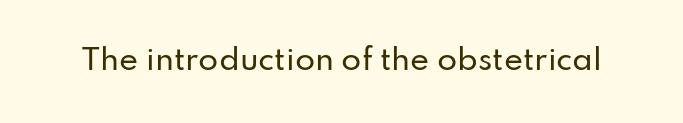
The gap between lines stays unmarked. Each letter's strokes conclude bluntly, with no projecting serifs. The horizontal fit of the characters is conventional and even. Character widths vary here, with narrow letters taking less room than wide ones. When letters stand straight like this, we call the style roman or upright.
